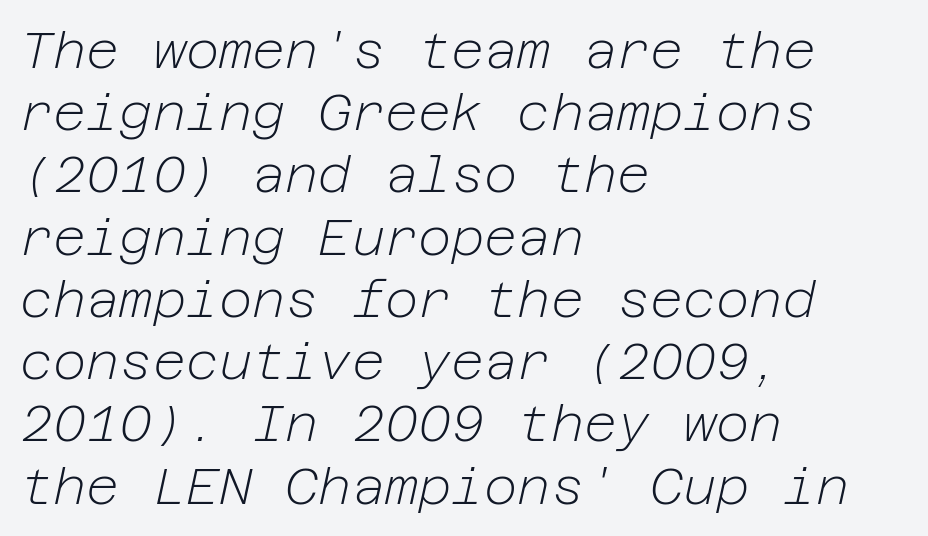
Q: Is the text bold? A: No.
Q: Is the text italic (slanted)? A: Yes, it leans right by about 12 degrees.
Q: Is the text underlined? A: No.
Q: How is the paragraph aligned? A: Left-aligned.
Q: Is the spacing between letters normal or unusually wide? A: Normal.
Q: Width (condensed, normal, or wide)? A: Normal.
Q: Stroke contrast? A: Low.
Q: x-height? A: Medium.
